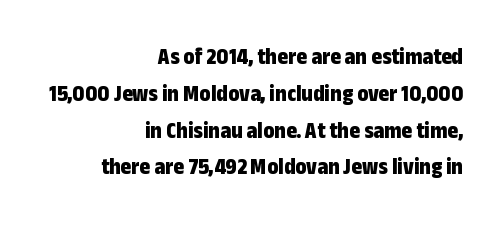
{"italic": "no", "bold": "yes", "underline": "no", "align": "right", "line_spacing": "normal", "line_spacing_ratio": 1.6, "letter_spacing": "normal", "letter_spacing_em": 0.0, "glyph_px": 23}
